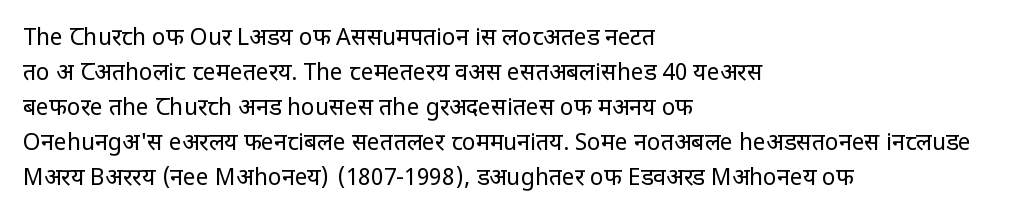
Q: Is the text bold? A: No.
Q: Is the text italic (slanted)? A: No, it is upright.
Q: Is the text underlined? A: No.
Q: How is the paragraph aligned? A: Left-aligned.
Q: Is the spacing between letters normal or unusually wide? A: Normal.
Q: Is the spacing between lines tight, normal or loose? A: Normal.
